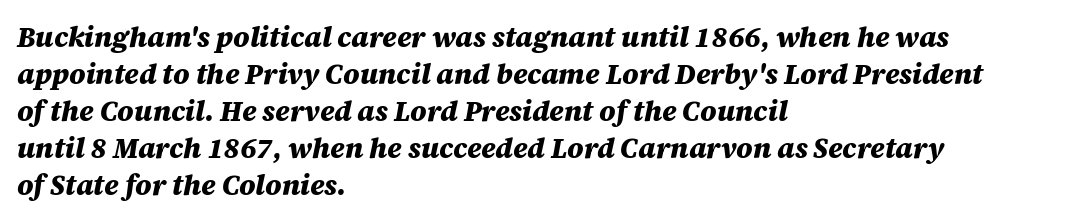
These lines stack with their left ends in a neat column. Set as a true bold cut, around the 700 mark. Is this a fixed-width face? No — the glyphs have proportional, varying widths. Spacing between characters is what you'd get straight out of the box. The strip under each line holds only bare page. You can tell it's italic because the verticals aren't actually vertical.
